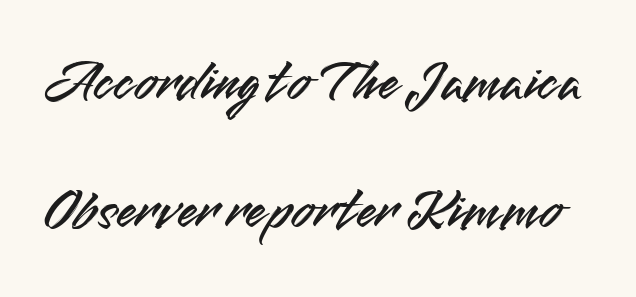
{"serif": "no", "width": "normal", "stroke_contrast": "medium", "x_height": "small", "monospaced": "no", "underline": "no", "line_spacing": "loose", "line_spacing_ratio": 2.17, "letter_spacing": "normal", "letter_spacing_em": 0.0, "glyph_px": 59}
